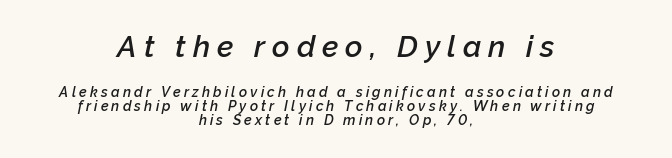
{"italic": "yes", "lean": "right", "slant_degrees": 12, "bold": "semi", "weight": "semibold", "width": "normal", "stroke_contrast": "low", "x_height": "medium", "monospaced": "no", "underline": "no", "align": "center", "line_spacing": "tight", "line_spacing_ratio": 1.02, "letter_spacing": "wide", "letter_spacing_em": 0.23, "larger_block": "first", "size_ratio": 2.14, "glyph_px": 30}
